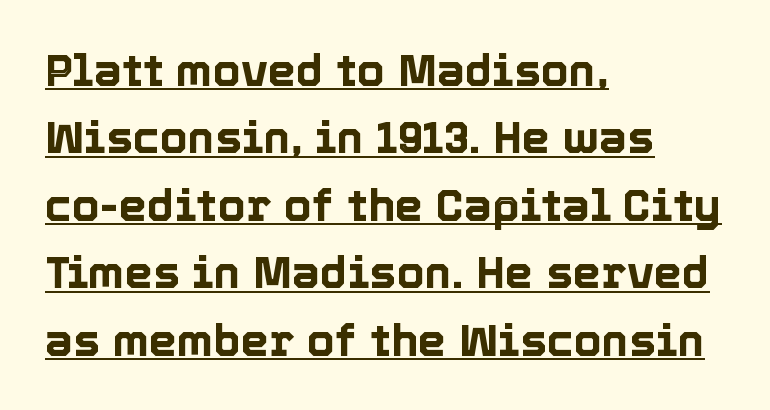
Regarding leading, the lines here are spaced in the standard way. Tracking here is standard; glyphs follow each other at the usual distance. Ordinary non-slanted type is in use. Underlined type.
